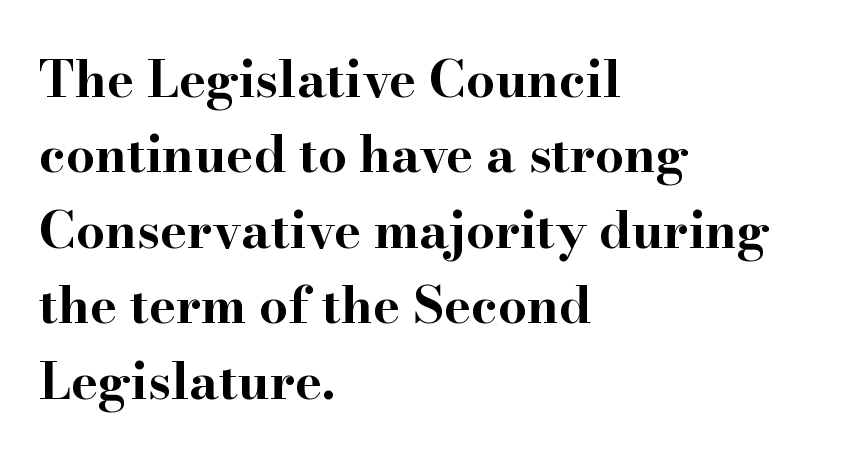
The image shows 51 px bold, wide serif type, upright; set left-aligned, normal line spacing (1.48x), normal letter spacing, not underlined; high stroke contrast and a small x-height.
